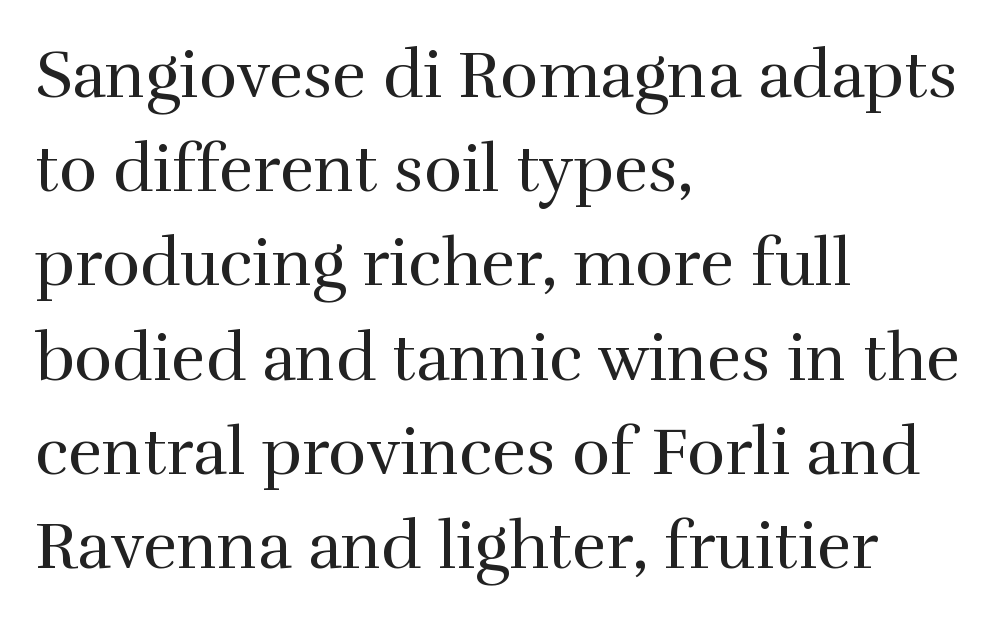
The image shows 65 px regular-weight serif type, upright; set left-aligned, normal line spacing (1.45x), normal letter spacing, not underlined; a medium x-height.
